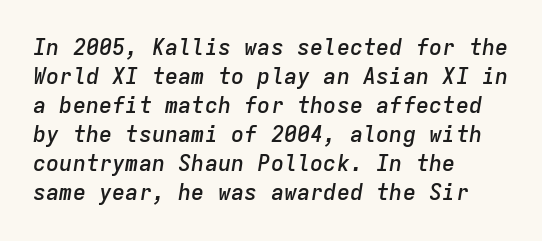
Style check: oblique. The setting favours the left margin, as ordinary paragraphs usually do. Its strokes are somewhat broadened, the hallmark of semibold type. The area under the type is left untouched. What stands out about the letter spacing? Nothing — it is the standard amount.
